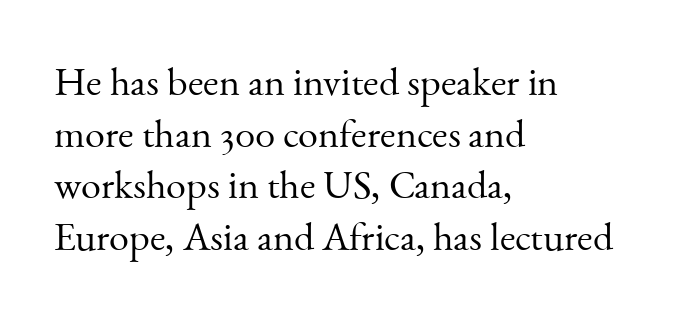
Q: Is the text bold? A: No.
Q: Is the text italic (slanted)? A: No, it is upright.
Q: Is the typeface a serif or a sans-serif typeface? A: Serif.
Q: Is the text underlined? A: No.
Q: How is the paragraph aligned? A: Left-aligned.
Q: Is the spacing between letters normal or unusually wide? A: Normal.
Q: Is the spacing between lines tight, normal or loose? A: Normal.
Q: Width (condensed, normal, or wide)? A: Normal.
Q: Stroke contrast? A: Medium.
Q: x-height? A: Small.
Q: Monospaced? A: No.
